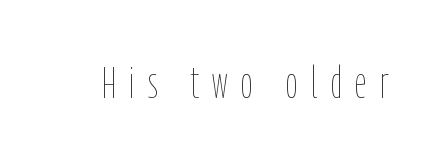
Q: Is the text bold? A: No.
Q: Is the text italic (slanted)? A: No, it is upright.
Q: Is the text underlined? A: No.
Q: Is the spacing between letters normal or unusually wide? A: Unusually wide.
Q: Width (condensed, normal, or wide)? A: Condensed.
Q: Stroke contrast? A: Low.
Q: x-height? A: Medium.
Q: Monospaced? A: No.
